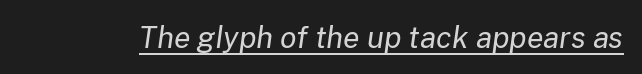
Q: Is the text bold? A: No.
Q: Is the text italic (slanted)? A: Yes, it leans right by about 8 degrees.
Q: Is the text underlined? A: Yes.
Q: Is the spacing between letters normal or unusually wide? A: Normal.
Q: Width (condensed, normal, or wide)? A: Normal.
Q: Stroke contrast? A: Low.
Q: x-height? A: Medium.
Q: Monospaced? A: No.
